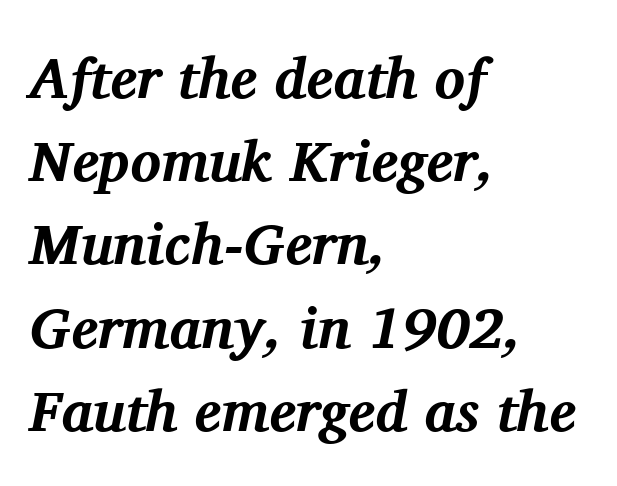
{"serif": "yes", "italic": "yes", "lean": "right", "slant_degrees": 11, "bold": "yes", "weight": "bold", "width": "normal", "stroke_contrast": "medium", "x_height": "medium", "monospaced": "no", "underline": "no", "align": "left", "line_spacing": "normal", "line_spacing_ratio": 1.46, "letter_spacing": "normal", "letter_spacing_em": 0.0, "glyph_px": 57}
